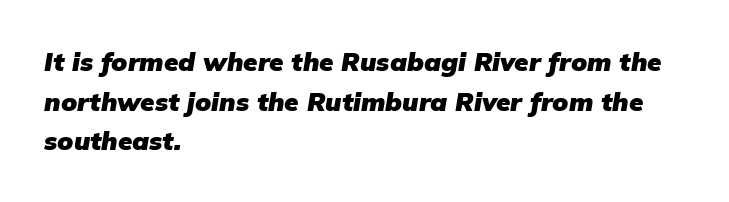
Q: Is the text bold? A: Yes.
Q: Is the text underlined? A: No.
Q: How is the paragraph aligned? A: Left-aligned.
Q: Is the spacing between letters normal or unusually wide? A: Normal.
Q: Is the spacing between lines tight, normal or loose? A: Normal.
